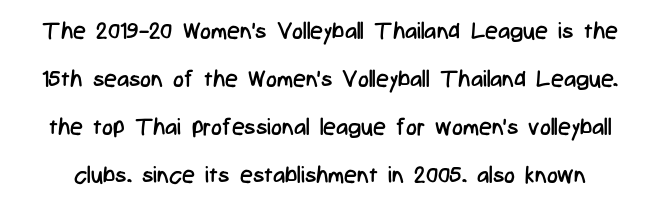
{"italic": "no", "bold": "no", "underline": "no", "line_spacing": "loose", "line_spacing_ratio": 2.09, "letter_spacing": "normal", "letter_spacing_em": 0.0, "glyph_px": 23}
